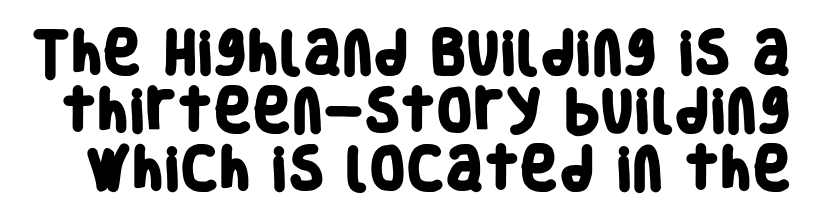
The image shows 47 px heavy, condensed sans-serif type; set line spacing 1.23x, normal letter spacing, not underlined; low stroke contrast and a large x-height.
